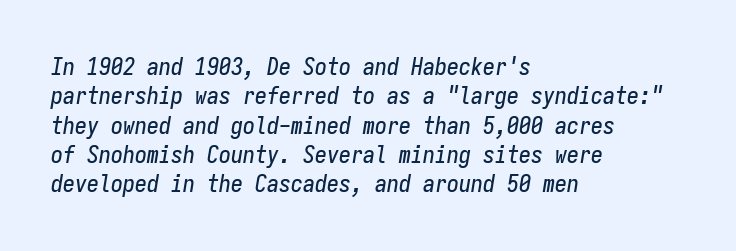
{"italic": "yes", "lean": "right", "slant_degrees": 9, "underline": "no", "align": "left", "line_spacing_ratio": 1.22, "letter_spacing": "normal", "letter_spacing_em": 0.0, "glyph_px": 24}
